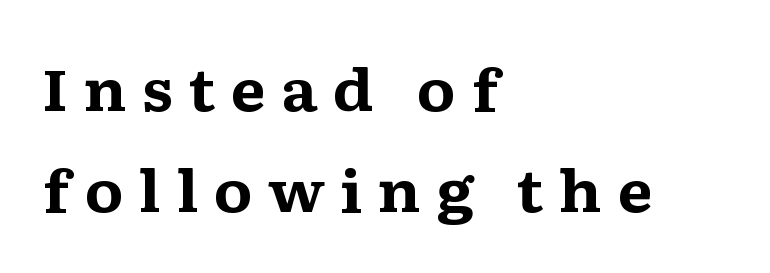
The rendering uses natural spacing where letterforms have individual widths. Every letter is thick-stroked: bold, no question. This sample uses an upright cut, with every glyph sitting square on the baseline. This rendering features lettering with no underline. Typeset ragged right — the left edge is the straight one.
